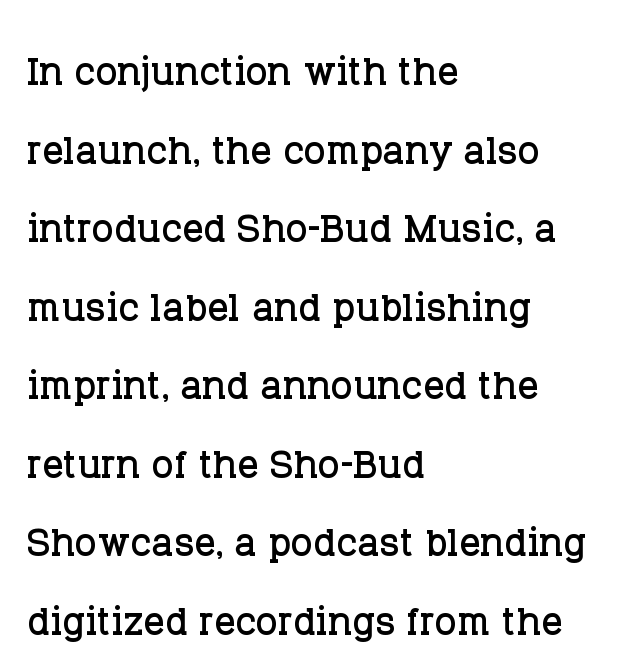
Q: Is the text italic (slanted)? A: No, it is upright.
Q: Is the typeface a serif or a sans-serif typeface? A: Serif.
Q: Is the text underlined? A: No.
Q: How is the paragraph aligned? A: Left-aligned.
Q: Is the spacing between letters normal or unusually wide? A: Normal.
Q: Is the spacing between lines tight, normal or loose? A: Normal.
Q: Width (condensed, normal, or wide)? A: Normal.
Q: Stroke contrast? A: Low.
Q: x-height? A: Large.
Q: Monospaced? A: No.
